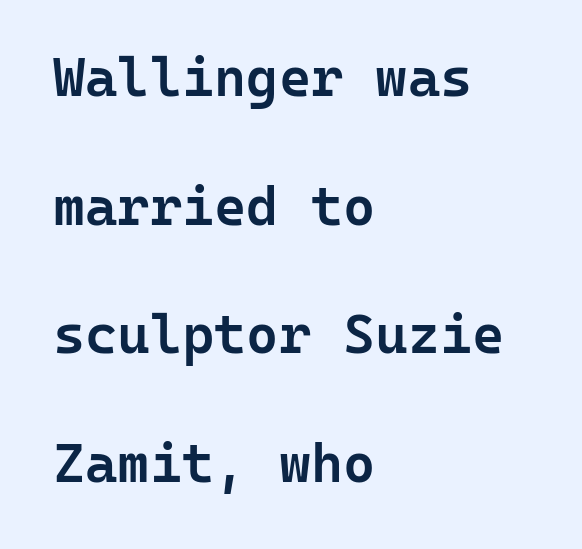
The image shows 55 px semibold sans-serif type, upright, monospaced; set left-aligned, loose line spacing (2.34x), normal letter spacing, not underlined; low stroke contrast and a medium x-height.
